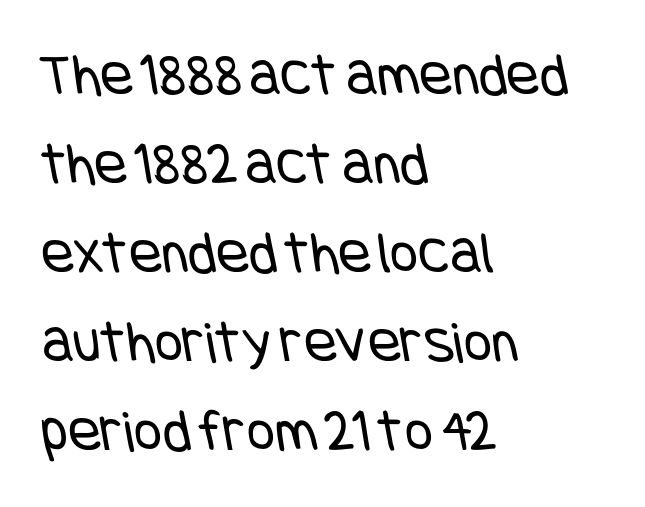
{"serif": "no", "bold": "no", "weight": "regular", "width": "condensed", "stroke_contrast": "low", "x_height": "large", "underline": "no", "align": "left", "line_spacing": "normal", "line_spacing_ratio": 1.46, "letter_spacing": "normal", "letter_spacing_em": 0.0, "glyph_px": 61}
